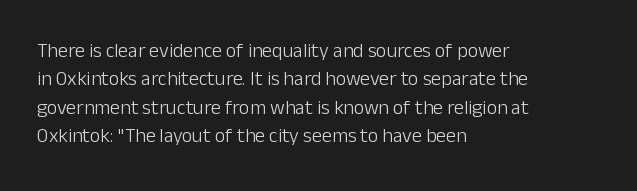
The image shows 20 px text type, upright; set left-aligned, normal line spacing (1.42x), normal letter spacing, not underlined.
